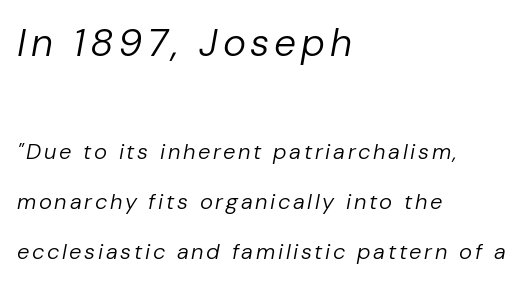
There's an unmistakable incline to the writing here. Check under the words: just untouched page. Varying glyph widths throughout — classic text-font behaviour. Each line starts at the same left margin while the right side varies. The characters are drawn with everyday or finer stroke widths. Two sizes are in play, and the larger belongs to the first block.
